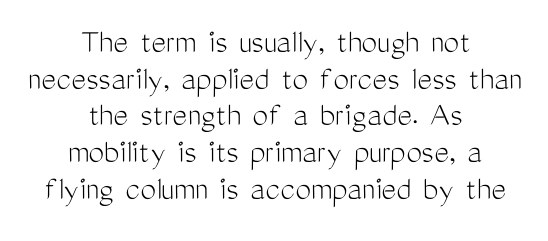
The text block is weighted toward neither margin, spreading evenly from the middle. Unlike a traditional serif, this face leaves its strokes unadorned. Every character sits straight up, as roman type does. No word sits above an underline. The font is comparable to plain body text, perhaps lighter. The line texture is even and compact thanks to regular tracking.
